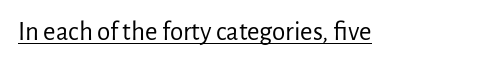
The image shows 27 px text type, upright; set normal letter spacing, underlined.
